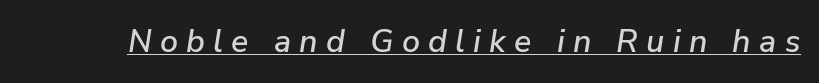
{"italic": "yes", "lean": "right", "slant_degrees": 9, "width": "normal", "stroke_contrast": "low", "x_height": "medium", "monospaced": "no", "underline": "yes", "letter_spacing": "wide", "letter_spacing_em": 0.26, "glyph_px": 32}
